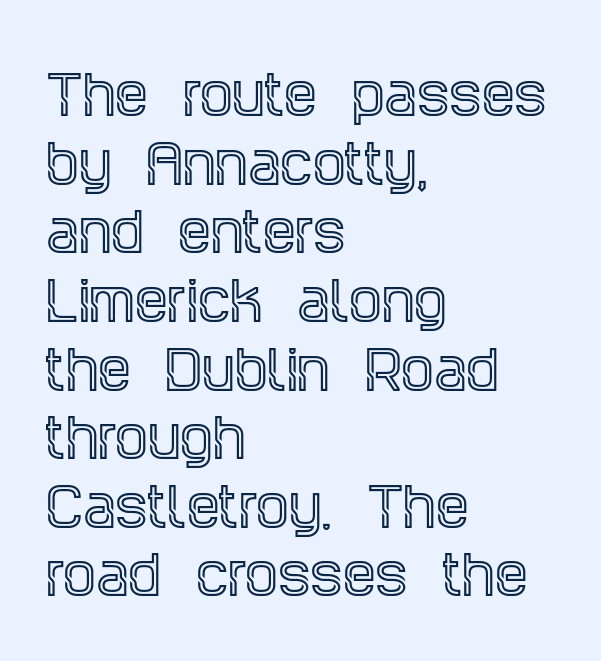
Q: Is the text italic (slanted)? A: No, it is upright.
Q: Is the typeface a serif or a sans-serif typeface? A: Serif.
Q: Is the text underlined? A: No.
Q: How is the paragraph aligned? A: Left-aligned.
Q: Is the spacing between letters normal or unusually wide? A: Normal.
Q: Is the spacing between lines tight, normal or loose? A: Normal.
Q: Width (condensed, normal, or wide)? A: Condensed.
Q: x-height? A: Large.
Q: Monospaced? A: No.
